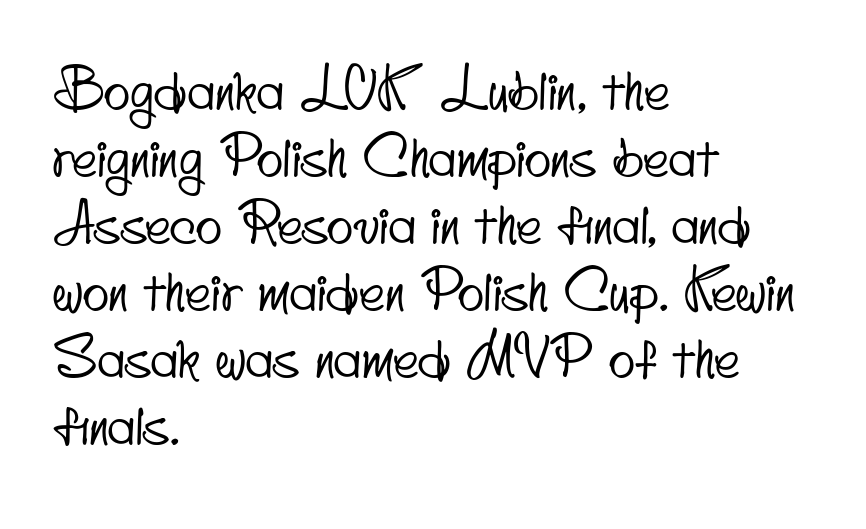
The image shows 55 px condensed sans-serif type; set left-aligned, line spacing 1.22x, normal letter spacing, not underlined; low stroke contrast and a small x-height.
